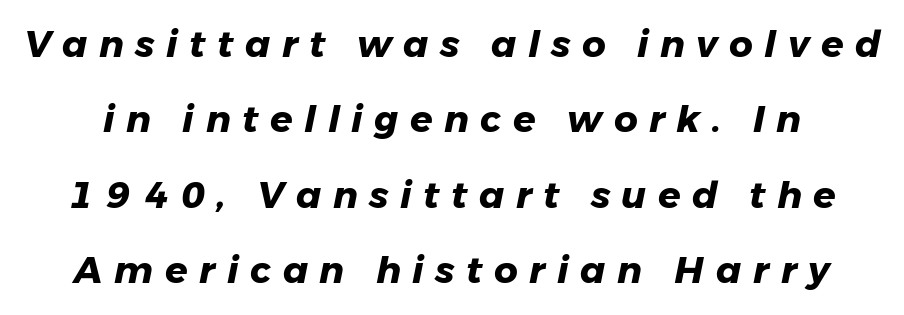
{"italic": "yes", "lean": "right", "slant_degrees": 11, "bold": "yes", "weight": "heavy", "width": "normal", "stroke_contrast": "low", "x_height": "medium", "monospaced": "no", "underline": "no", "line_spacing": "loose", "line_spacing_ratio": 2.04, "letter_spacing": "wide", "letter_spacing_em": 0.31, "glyph_px": 37}
